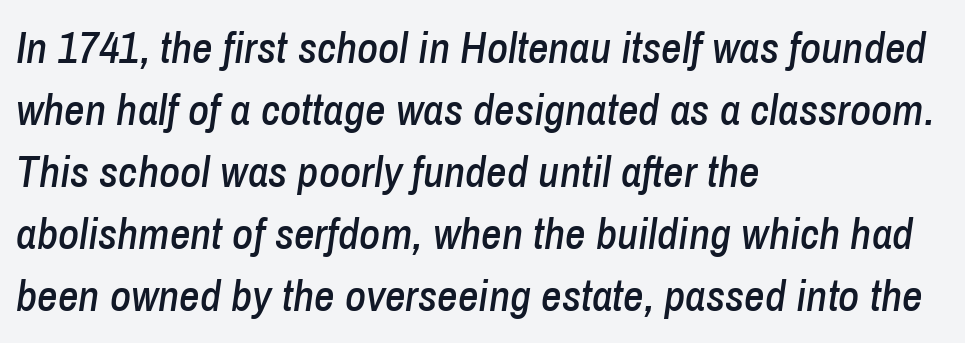
The image shows 45 px condensed type, italic (leaning right); set left-aligned, normal line spacing (1.38x), normal letter spacing, not underlined; low stroke contrast and a medium x-height.
